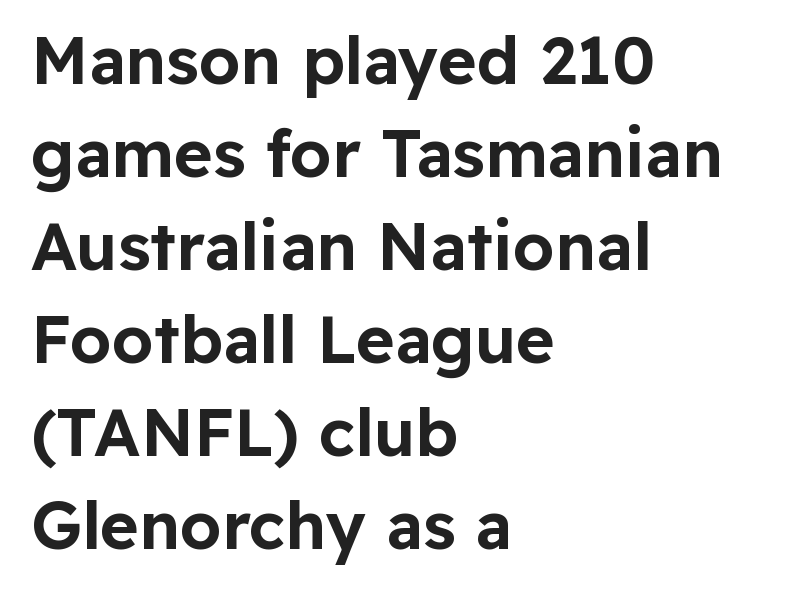
Note: no serifs on the glyphs. Standard letterfit; no display-style spreading of the glyphs. How would I describe the line gaps? Plain and ordinary. Is the block centered? No — it sits flush against the left margin. The lettering holds an erect, upright posture throughout.
